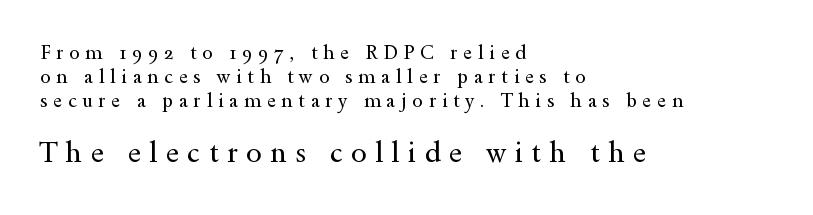
{"serif": "yes", "italic": "no", "bold": "no", "weight": "regular", "width": "wide", "x_height": "small", "monospaced": "no", "underline": "no", "align": "left", "line_spacing": "normal", "line_spacing_ratio": 1.26, "letter_spacing": "wide", "letter_spacing_em": 0.3, "larger_block": "second", "size_ratio": 1.47, "glyph_px": 28}
